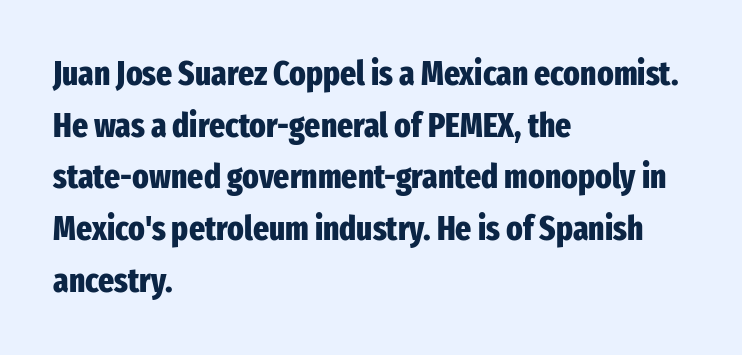
Q: Is the text bold? A: Yes.
Q: Is the text italic (slanted)? A: No, it is upright.
Q: Is the typeface a serif or a sans-serif typeface? A: Sans-serif.
Q: Is the text underlined? A: No.
Q: How is the paragraph aligned? A: Left-aligned.
Q: Is the spacing between letters normal or unusually wide? A: Normal.
Q: Is the spacing between lines tight, normal or loose? A: Normal.
Q: Width (condensed, normal, or wide)? A: Condensed.
Q: Stroke contrast? A: Low.
Q: x-height? A: Medium.
Q: Monospaced? A: No.
